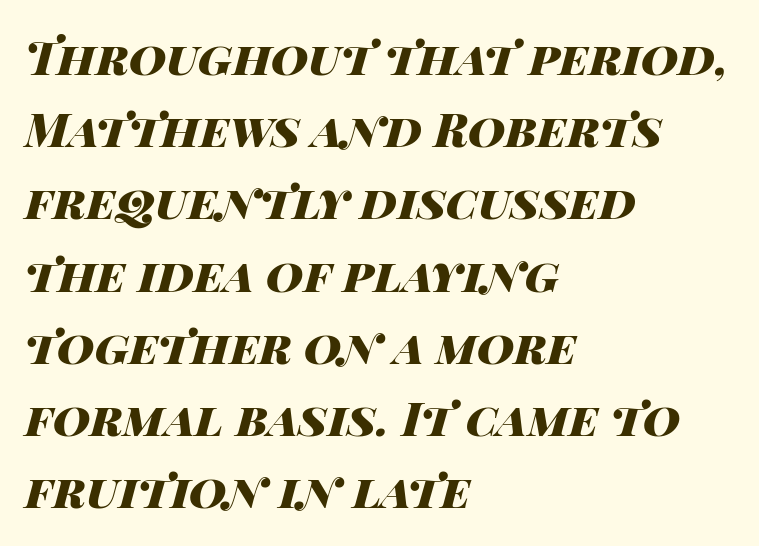
Q: Is the text bold? A: Yes.
Q: Is the text italic (slanted)? A: Yes, it leans right by about 14 degrees.
Q: Is the text underlined? A: No.
Q: How is the paragraph aligned? A: Left-aligned.
Q: Is the spacing between letters normal or unusually wide? A: Normal.
Q: Is the spacing between lines tight, normal or loose? A: Normal.
Q: Width (condensed, normal, or wide)? A: Wide.
Q: Stroke contrast? A: High.
Q: x-height? A: Large.
Q: Monospaced? A: No.
